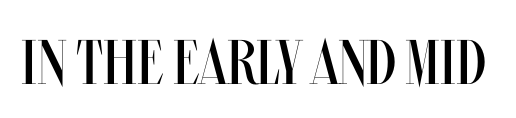
{"italic": "no", "bold": "no", "weight": "regular", "width": "condensed", "stroke_contrast": "medium", "x_height": "large", "monospaced": "no", "underline": "no", "letter_spacing": "normal", "letter_spacing_em": 0.0, "glyph_px": 63}
